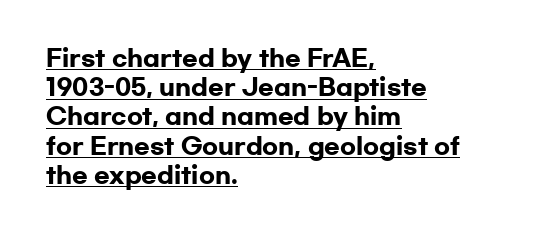
Q: Is the text bold? A: Yes.
Q: Is the text italic (slanted)? A: No, it is upright.
Q: Is the text underlined? A: Yes.
Q: How is the paragraph aligned? A: Left-aligned.
Q: Is the spacing between letters normal or unusually wide? A: Normal.
Q: Is the spacing between lines tight, normal or loose? A: Normal.
